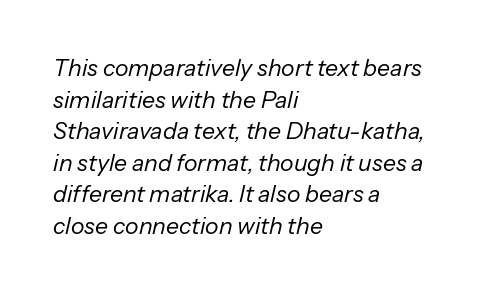
Q: Is the text bold? A: No.
Q: Is the text italic (slanted)? A: Yes, it leans right by about 13 degrees.
Q: Is the text underlined? A: No.
Q: How is the paragraph aligned? A: Left-aligned.
Q: Is the spacing between letters normal or unusually wide? A: Normal.
Q: Is the spacing between lines tight, normal or loose? A: Normal.
